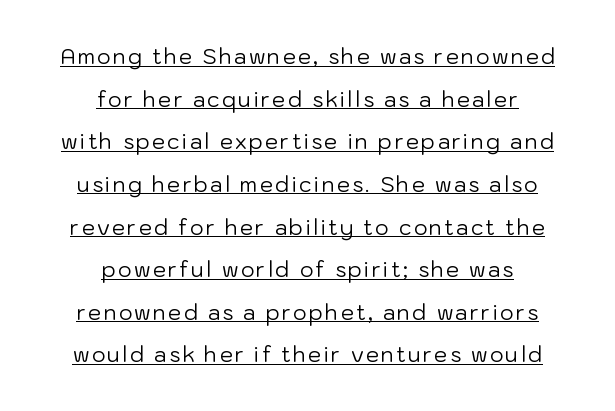
Q: Is the text bold? A: No.
Q: Is the text italic (slanted)? A: No, it is upright.
Q: Is the text underlined? A: Yes.
Q: How is the paragraph aligned? A: Centered.
Q: Is the spacing between lines tight, normal or loose? A: Loose.
